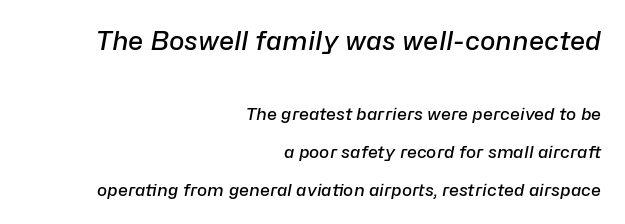
{"italic": "yes", "lean": "right", "slant_degrees": 10, "bold": "semi", "underline": "no", "align": "right", "line_spacing": "loose", "line_spacing_ratio": 2.23, "letter_spacing": "normal", "letter_spacing_em": 0.0, "larger_block": "first", "size_ratio": 1.53, "glyph_px": 26}
